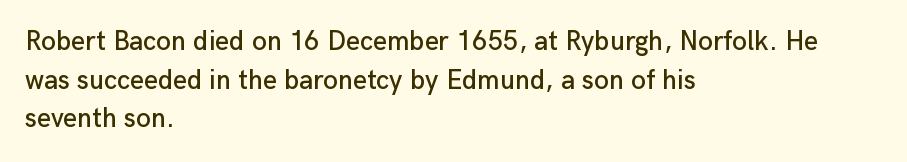
{"italic": "no", "underline": "no", "align": "left", "line_spacing": "normal", "line_spacing_ratio": 1.43, "letter_spacing": "normal", "letter_spacing_em": 0.0, "glyph_px": 27}
